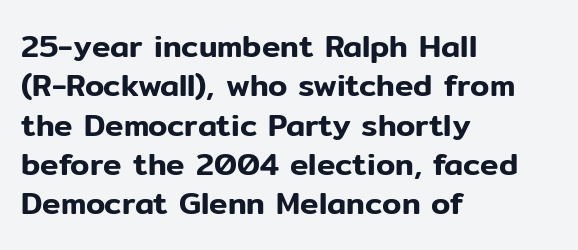
{"serif": "no", "italic": "no", "width": "normal", "stroke_contrast": "low", "x_height": "medium", "monospaced": "no", "underline": "no", "align": "left", "line_spacing": "normal", "line_spacing_ratio": 1.27, "letter_spacing": "normal", "letter_spacing_em": 0.0, "glyph_px": 31}
